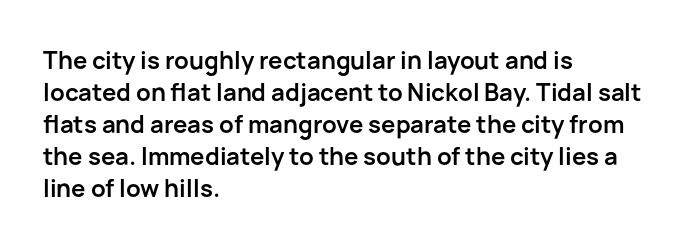
Q: Is the text bold? A: Yes.
Q: Is the text italic (slanted)? A: No, it is upright.
Q: Is the text underlined? A: No.
Q: How is the paragraph aligned? A: Left-aligned.
Q: Is the spacing between letters normal or unusually wide? A: Normal.
Q: Is the spacing between lines tight, normal or loose? A: Normal.
